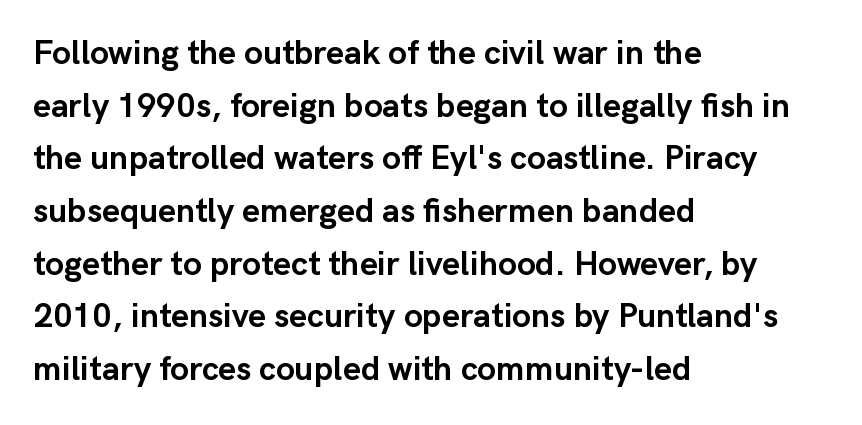
{"serif": "no", "italic": "no", "bold": "yes", "weight": "semibold", "width": "normal", "stroke_contrast": "low", "x_height": "medium", "monospaced": "no", "underline": "no", "align": "left", "line_spacing": "normal", "line_spacing_ratio": 1.55, "letter_spacing": "normal", "letter_spacing_em": 0.0, "glyph_px": 34}
